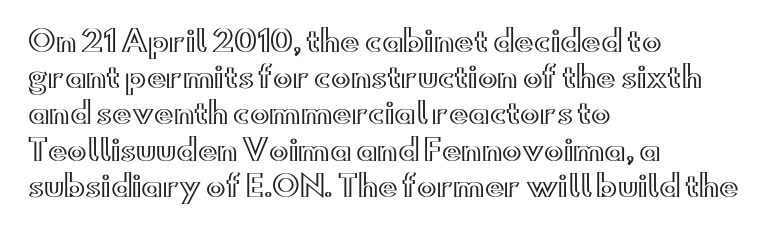
{"italic": "no", "width": "wide", "x_height": "small", "monospaced": "no", "underline": "no", "align": "left", "line_spacing": "normal", "line_spacing_ratio": 1.25, "letter_spacing": "normal", "letter_spacing_em": 0.0, "glyph_px": 29}
